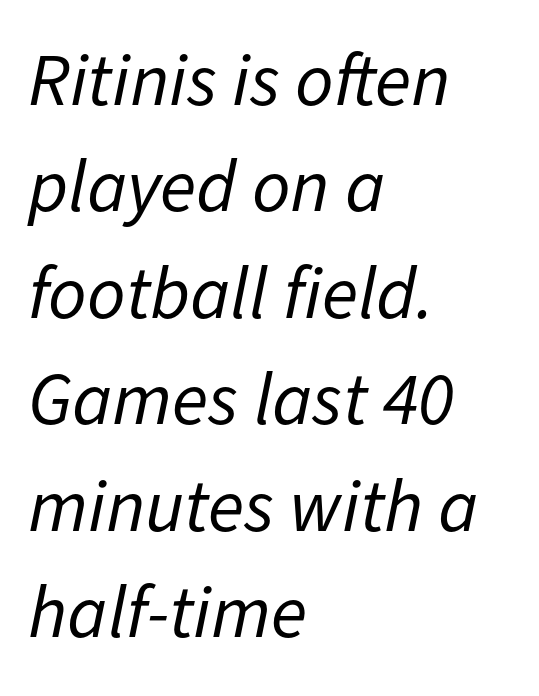
Q: Is the text bold? A: No.
Q: Is the text italic (slanted)? A: Yes, it leans right by about 11 degrees.
Q: Is the text underlined? A: No.
Q: How is the paragraph aligned? A: Left-aligned.
Q: Is the spacing between letters normal or unusually wide? A: Normal.
Q: Is the spacing between lines tight, normal or loose? A: Normal.
Q: Width (condensed, normal, or wide)? A: Normal.
Q: Stroke contrast? A: Low.
Q: x-height? A: Medium.
Q: Monospaced? A: No.
